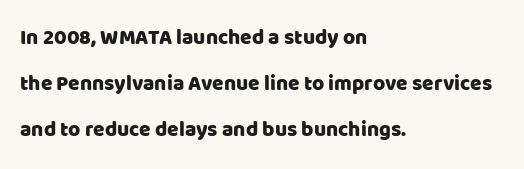
The image shows 21 px text type, upright; set left-aligned, loose line spacing (2.2x), normal letter spacing, not underlined.
